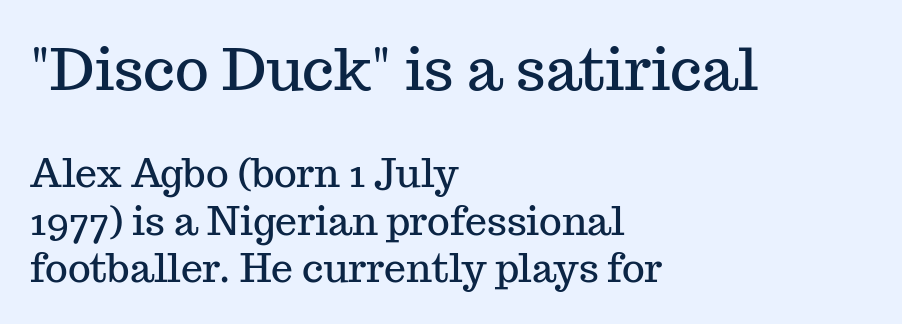
{"serif": "yes", "italic": "no", "width": "normal", "stroke_contrast": "medium", "x_height": "medium", "monospaced": "no", "underline": "no", "align": "left", "line_spacing_ratio": 1.22, "letter_spacing": "normal", "letter_spacing_em": 0.0, "larger_block": "first", "size_ratio": 1.49, "glyph_px": 58}
